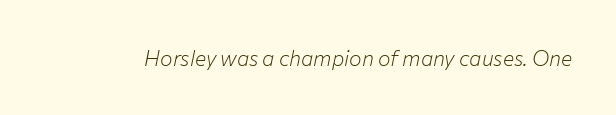
The image shows 21 px text type, italic (leaning right); set normal letter spacing, not underlined.
